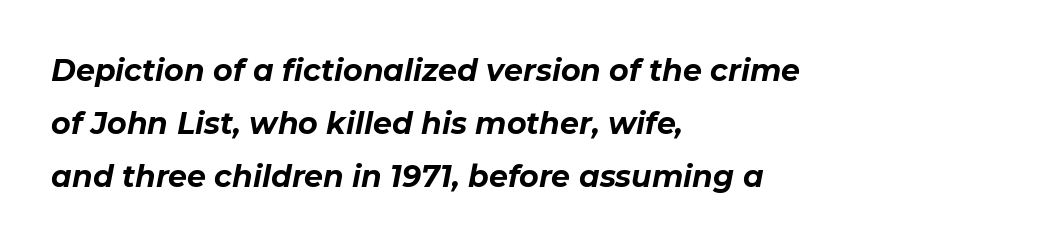
The image shows 30 px bold type, italic (leaning right); set left-aligned, line spacing 1.77x, normal letter spacing, not underlined; low stroke contrast and a medium x-height.
